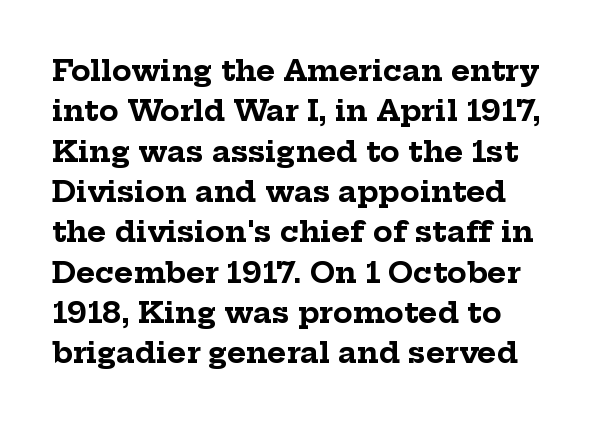
{"serif": "yes", "italic": "no", "bold": "yes", "weight": "bold", "width": "normal", "stroke_contrast": "low", "x_height": "medium", "monospaced": "no", "underline": "no", "align": "left", "line_spacing": "normal", "line_spacing_ratio": 1.39, "letter_spacing": "normal", "letter_spacing_em": 0.0, "glyph_px": 29}
